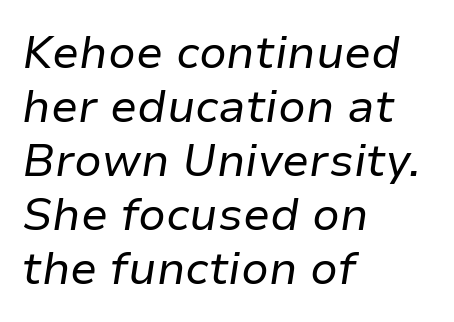
{"italic": "yes", "lean": "right", "slant_degrees": 9, "bold": "no", "weight": "regular", "width": "normal", "stroke_contrast": "low", "x_height": "medium", "monospaced": "no", "underline": "no", "align": "left", "line_spacing_ratio": 1.2, "letter_spacing": "normal", "letter_spacing_em": 0.0, "glyph_px": 45}
